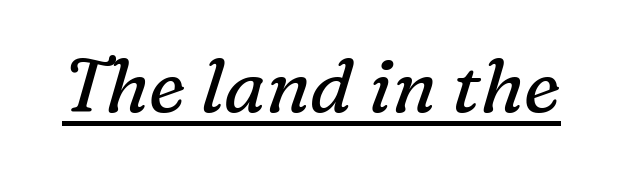
The image shows 75 px regular-weight serif type, italic (leaning right); set normal letter spacing, underlined; medium stroke contrast and a medium x-height.
